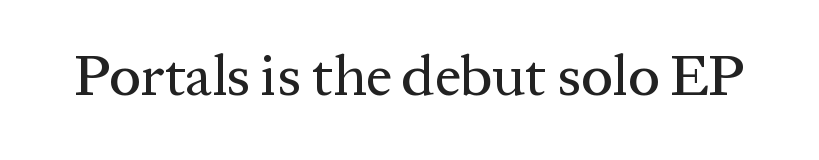
Serif or sans? Serif — the stroke terminals have little feet. The passage shown is typed in a proportional face where columns would drift. Quick note: not italic, upright. Observe the ordinary spacing: letters are neighbours, not strangers.
